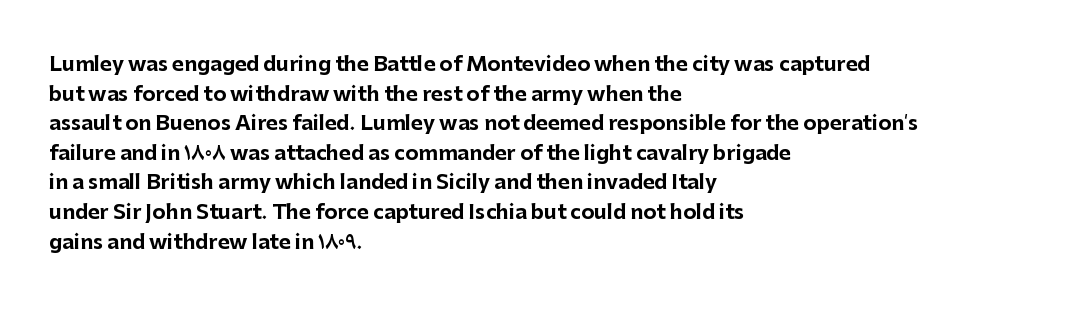
{"italic": "no", "bold": "yes", "underline": "no", "align": "left", "line_spacing": "normal", "line_spacing_ratio": 1.48, "letter_spacing": "normal", "letter_spacing_em": 0.0, "glyph_px": 20}
